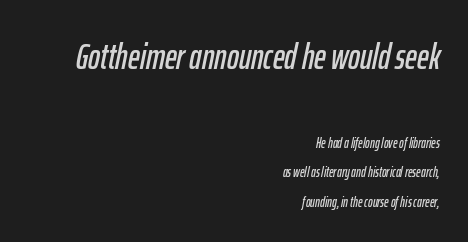
The image shows 36 px condensed type, italic (leaning right); set right-aligned, loose line spacing (2.09x), normal letter spacing, not underlined; the first (top) block is 2.57x larger; low stroke contrast and a medium x-height.
